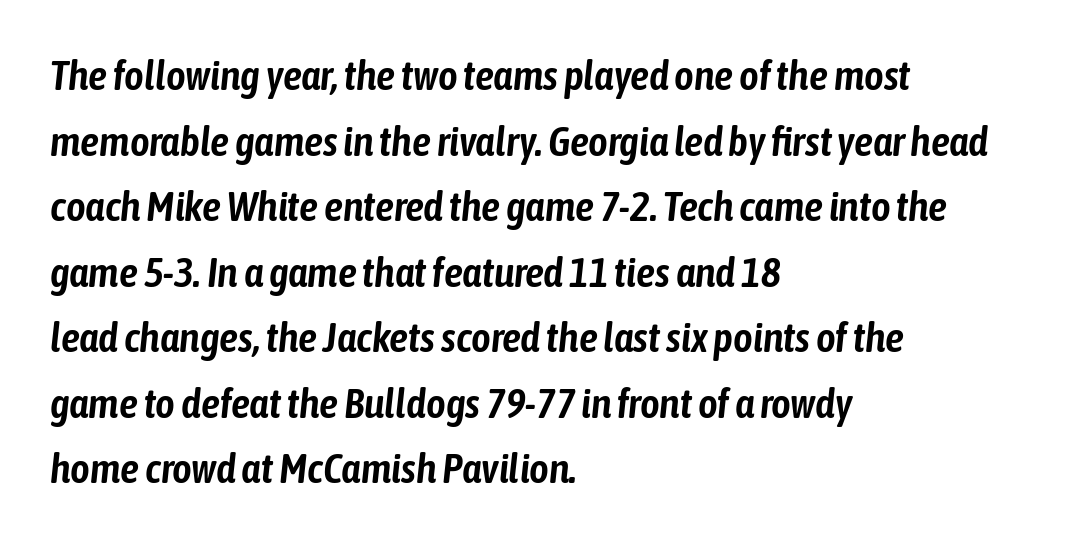
Q: Is the text italic (slanted)? A: Yes, it leans right by about 6 degrees.
Q: Is the text underlined? A: No.
Q: How is the paragraph aligned? A: Left-aligned.
Q: Is the spacing between letters normal or unusually wide? A: Normal.
Q: Is the spacing between lines tight, normal or loose? A: Normal.
Q: Width (condensed, normal, or wide)? A: Condensed.
Q: Stroke contrast? A: Low.
Q: x-height? A: Medium.
Q: Monospaced? A: No.
